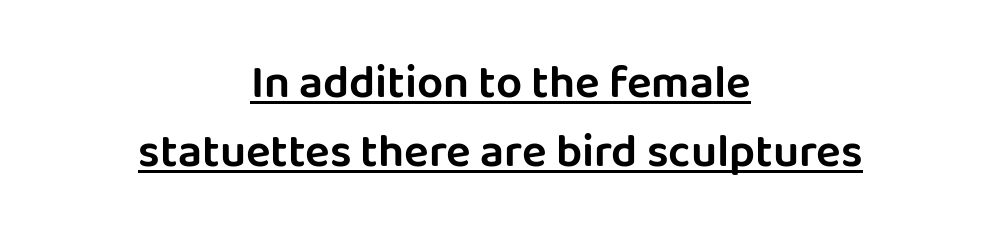
Does extra space separate the letters? No, they use regular spacing. Has an underline been added? It has. Teacher's note: observe the equal gaps on both sides — that is centered alignment. The passage shown is typeset with a sans-serif family.
